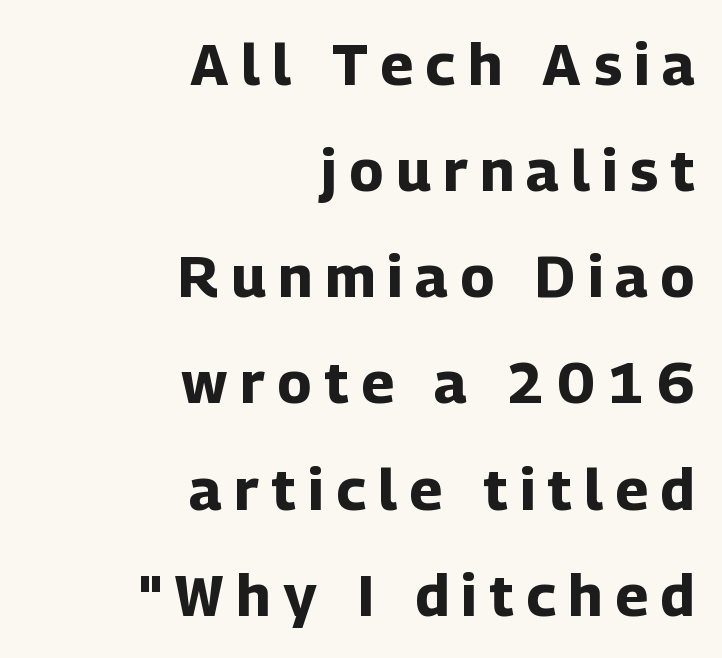
{"serif": "no", "italic": "no", "bold": "yes", "weight": "bold", "width": "normal", "stroke_contrast": "low", "x_height": "medium", "monospaced": "no", "underline": "no", "align": "right", "line_spacing_ratio": 1.83, "letter_spacing": "wide", "letter_spacing_em": 0.22, "glyph_px": 58}
